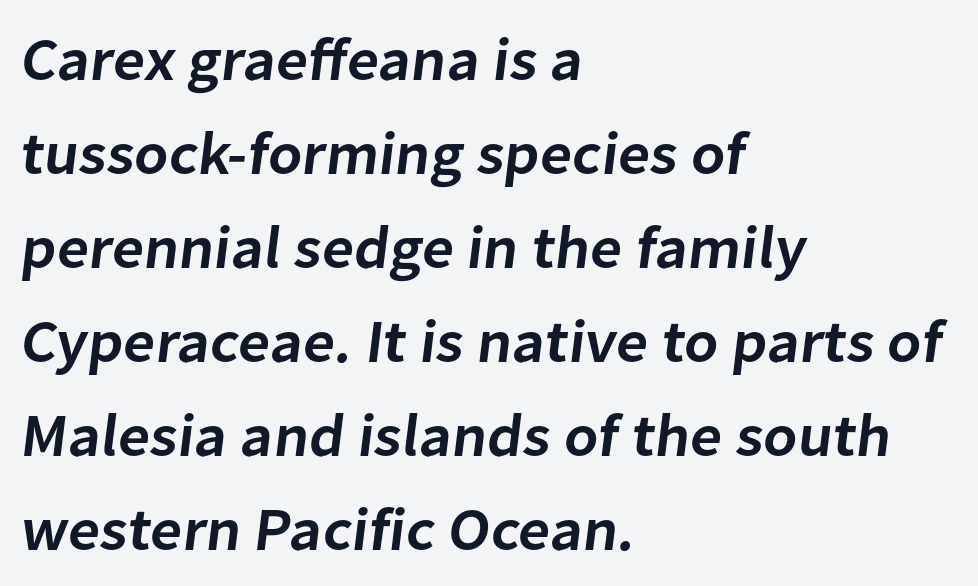
{"serif": "no", "bold": "semi", "weight": "semibold", "width": "normal", "stroke_contrast": "low", "x_height": "medium", "monospaced": "no", "underline": "no", "align": "left", "line_spacing": "normal", "line_spacing_ratio": 1.54, "letter_spacing": "normal", "letter_spacing_em": 0.0, "glyph_px": 61}
